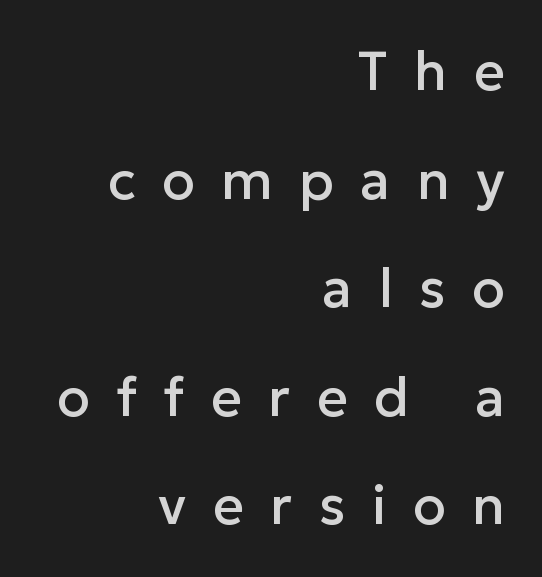
Character widths vary here, with narrow letters taking less room than wide ones. Descenders hang freely into open space. A sans-serif font was chosen for this passage. Summary of vertical rhythm: relaxed, with wide interline spacing. Italic? Not at all — the glyphs are vertical.
